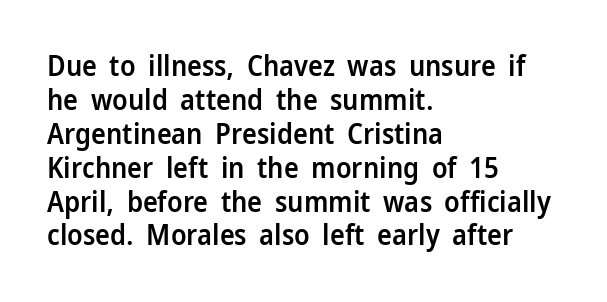
{"serif": "no", "italic": "no", "bold": "semi", "weight": "semibold", "width": "normal", "stroke_contrast": "low", "x_height": "medium", "monospaced": "no", "underline": "no", "align": "left", "line_spacing_ratio": 1.21, "letter_spacing": "normal", "letter_spacing_em": 0.0, "glyph_px": 28}
